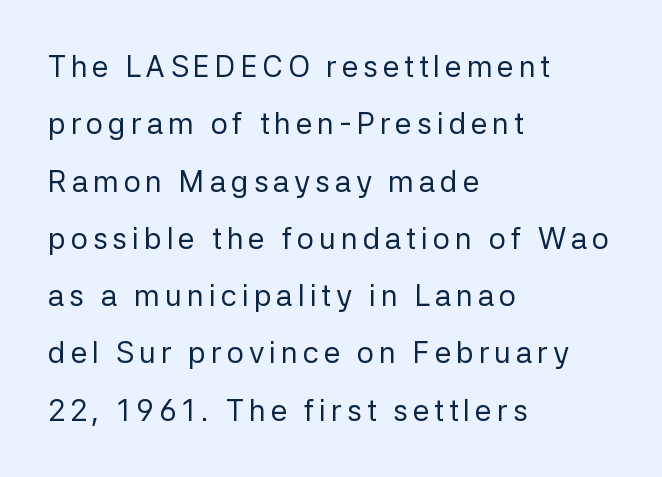
The setting favours the left margin, as ordinary paragraphs usually do. The weight tops out at a normal text grade. Underlining? Definitely not there. Serifs: no, the terminals of the letterforms are clean. Italic? Not at all — the glyphs are vertical. The passage shown is typed in a proportional face where columns would drift.
